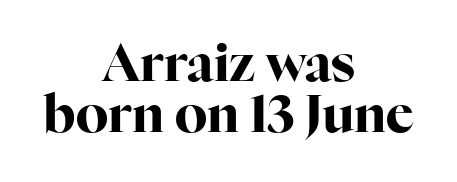
{"serif": "yes", "italic": "no", "bold": "yes", "weight": "bold", "width": "normal", "stroke_contrast": "high", "x_height": "medium", "monospaced": "no", "underline": "no", "align": "center", "line_spacing": "tight", "line_spacing_ratio": 0.98, "letter_spacing": "normal", "letter_spacing_em": 0.0, "glyph_px": 52}
